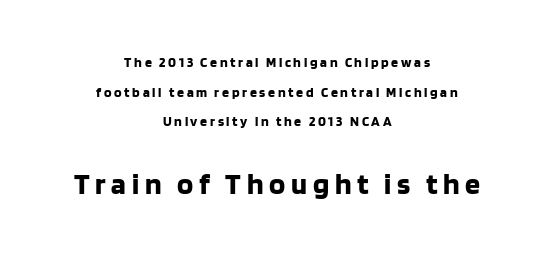
{"serif": "no", "italic": "no", "bold": "yes", "weight": "bold", "width": "normal", "stroke_contrast": "low", "x_height": "large", "monospaced": "no", "underline": "no", "align": "center", "line_spacing": "loose", "line_spacing_ratio": 2.11, "larger_block": "second", "size_ratio": 2.14, "glyph_px": 30}
